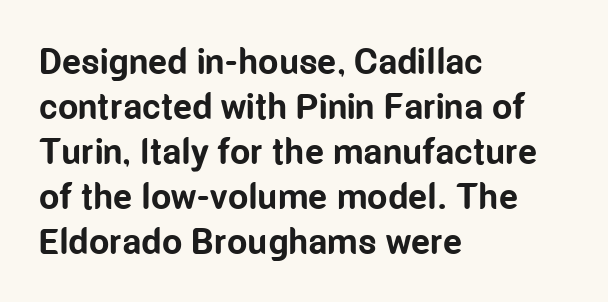
The image shows 36 px bold, condensed sans-serif type, upright; set left-aligned, normal line spacing (1.25x), normal letter spacing, not underlined; low stroke contrast and a medium x-height.
